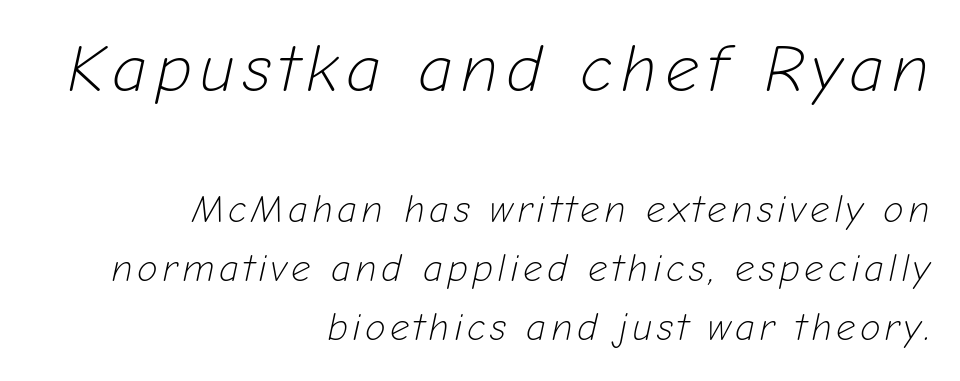
The image shows 67 px light type, italic (leaning right); set right-aligned, normal line spacing (1.55x), not underlined; the first (top) block is 1.76x larger; low stroke contrast and a medium x-height.
